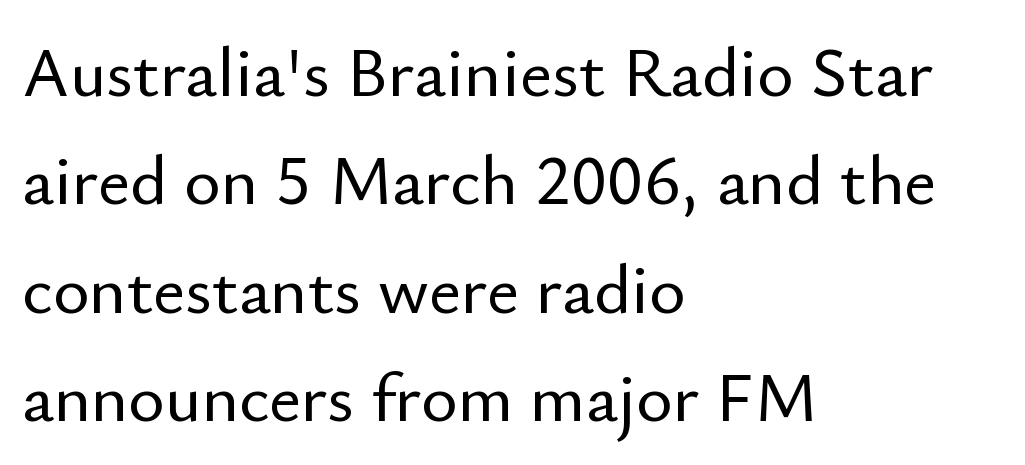
The image shows 70 px sans-serif type, upright; set left-aligned, normal line spacing (1.55x), normal letter spacing, not underlined; low stroke contrast and a small x-height.
